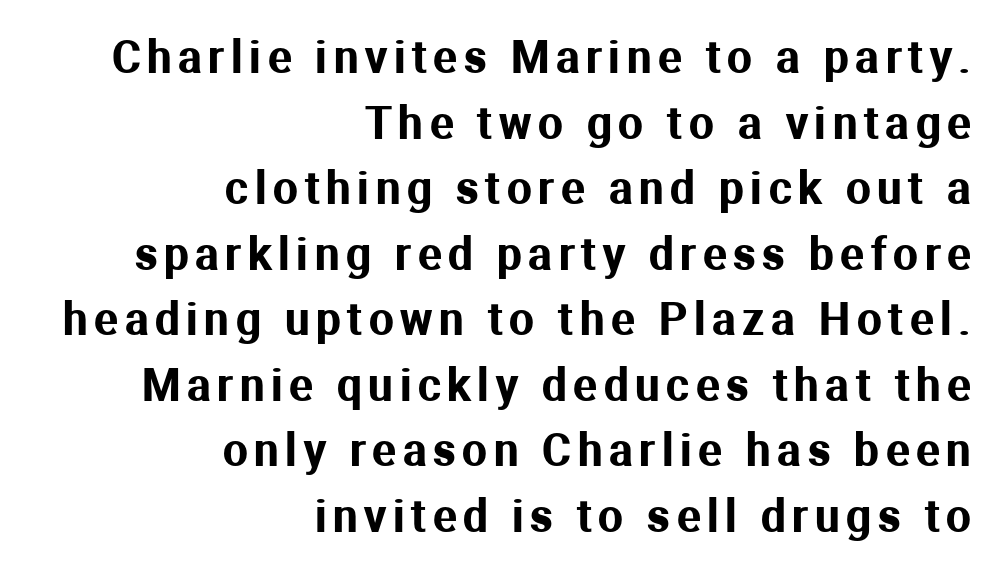
{"serif": "no", "italic": "no", "width": "normal", "stroke_contrast": "medium", "x_height": "medium", "monospaced": "no", "underline": "no", "align": "right", "line_spacing": "normal", "line_spacing_ratio": 1.49, "glyph_px": 44}
